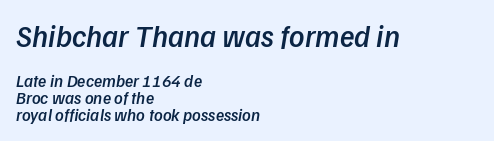
Q: Is the text bold? A: Semi-bold.
Q: Is the text italic (slanted)? A: Yes, it leans right by about 9 degrees.
Q: Is the text underlined? A: No.
Q: How is the paragraph aligned? A: Left-aligned.
Q: Is the spacing between letters normal or unusually wide? A: Normal.
Q: Is the spacing between lines tight, normal or loose? A: Tight.
Q: Which block of text is set in a larger size, the first (top) or the second (bottom)? A: The first (top) one.
Q: Width (condensed, normal, or wide)? A: Normal.
Q: Stroke contrast? A: Low.
Q: x-height? A: Medium.
Q: Monospaced? A: No.
